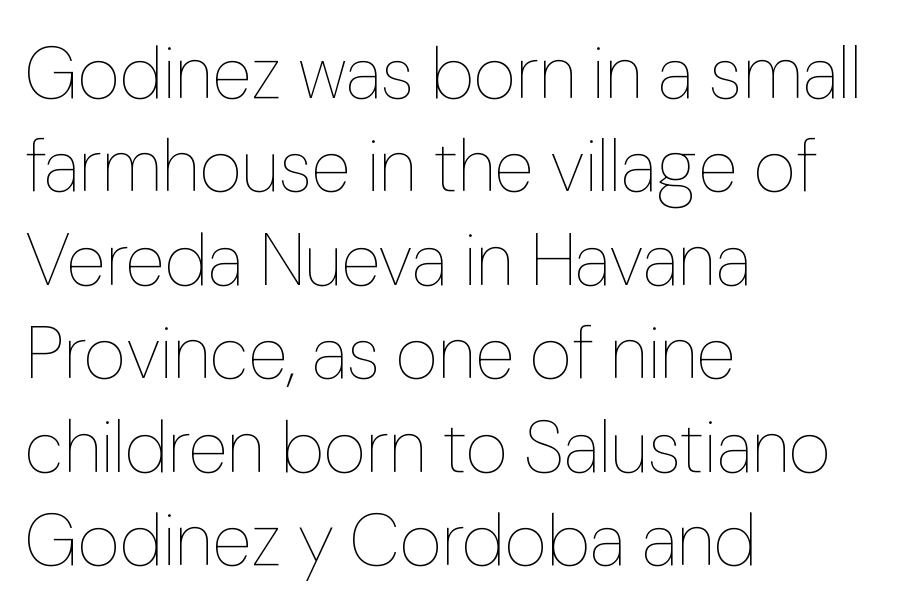
Q: Is the text bold? A: No.
Q: Is the text italic (slanted)? A: No, it is upright.
Q: Is the text underlined? A: No.
Q: How is the paragraph aligned? A: Left-aligned.
Q: Is the spacing between letters normal or unusually wide? A: Normal.
Q: Is the spacing between lines tight, normal or loose? A: Normal.
Q: Width (condensed, normal, or wide)? A: Normal.
Q: Stroke contrast? A: Low.
Q: x-height? A: Medium.
Q: Monospaced? A: No.
